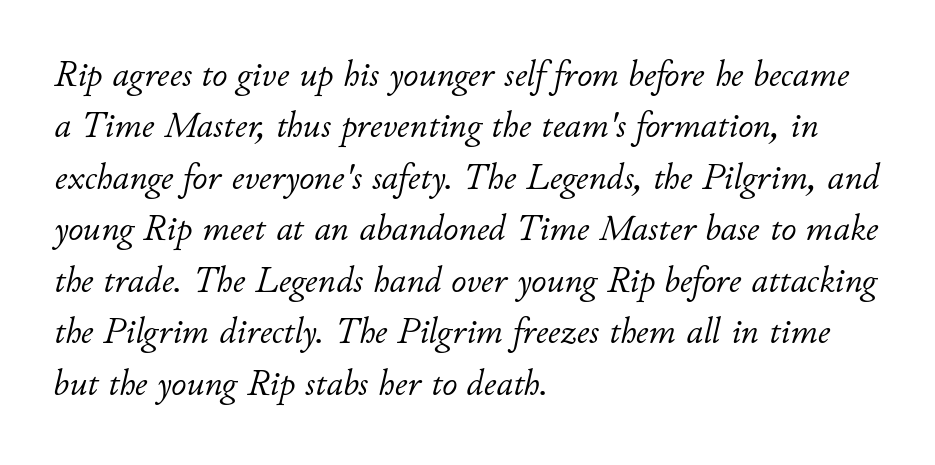
The image shows 37 px light type, italic (leaning right); set left-aligned, normal line spacing (1.39x), normal letter spacing, not underlined; low stroke contrast and a small x-height.
